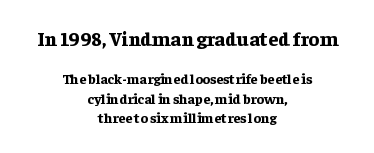
{"italic": "no", "bold": "yes", "underline": "no", "align": "center", "line_spacing": "normal", "line_spacing_ratio": 1.4, "letter_spacing": "normal", "letter_spacing_em": 0.0, "larger_block": "first", "size_ratio": 1.43, "glyph_px": 20}
